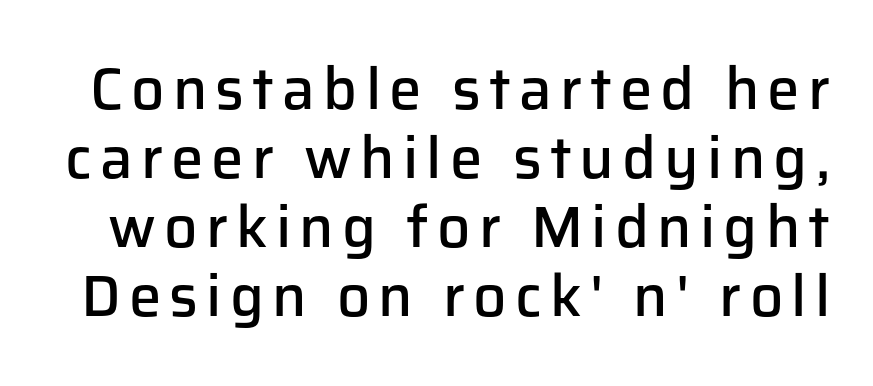
The passage shown is typeset with a sans-serif family. Do the characters align in a grid? No, the font is proportional. A clean baseline with only descenders dipping below it. What weight is shown? A semibold, between regular and bold.
